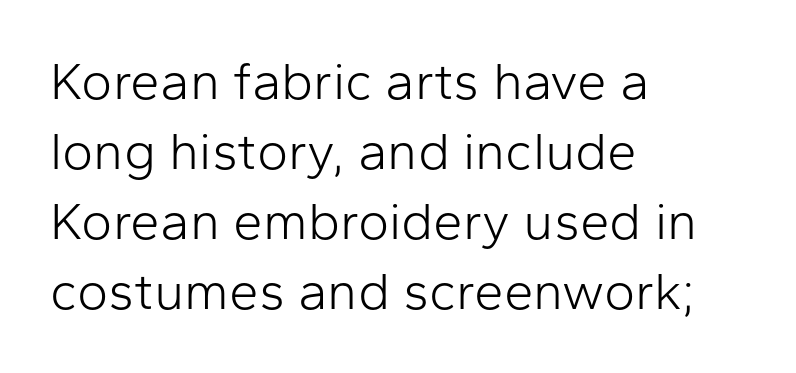
The image shows 53 px light sans-serif type, upright; set left-aligned, normal line spacing (1.32x), normal letter spacing, not underlined; low stroke contrast and a medium x-height.
